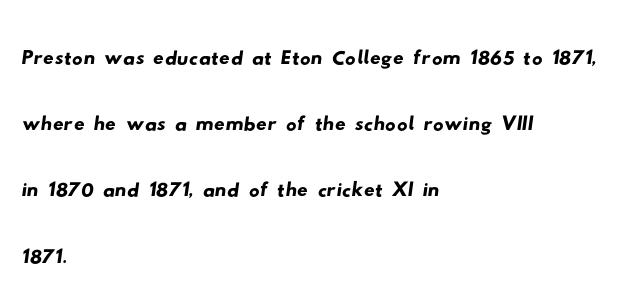
The image shows 53 px wide sans-serif type; set left-aligned, normal line spacing (1.25x), normal letter spacing, not underlined; low stroke contrast and a small x-height.
